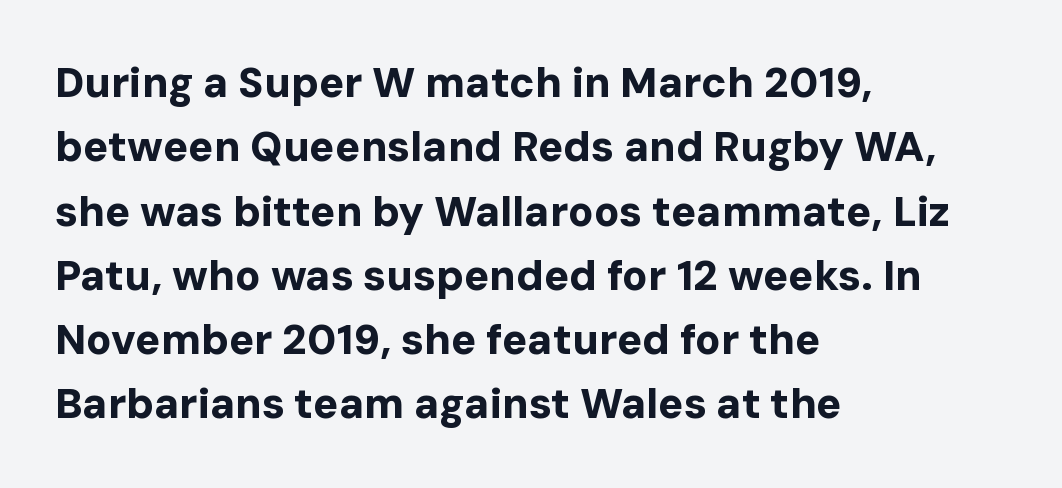
The image shows 42 px bold sans-serif type, upright; set left-aligned, normal line spacing (1.53x), normal letter spacing, not underlined; low stroke contrast and a medium x-height.
